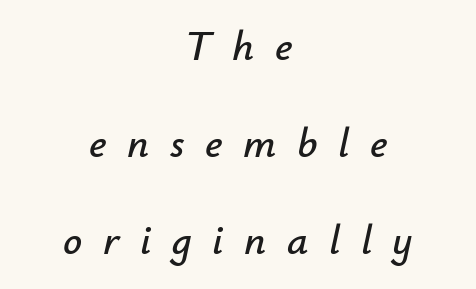
The tracking jumps out immediately: characters are airy and widely separated. The passage shown is typed in a proportional face where columns would drift. Tall strokes in this sample are angled rather than plumb. Visually the block forms a symmetrical silhouette, jagged on both flanks. Leading: increased. Honestly, there is no underline to notice here at all.
